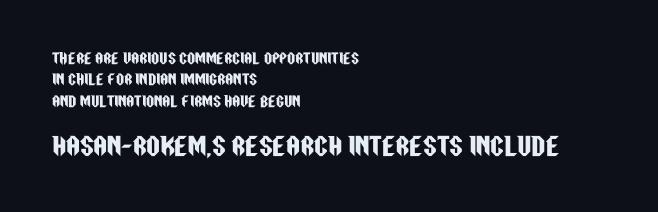
Q: Is the text italic (slanted)? A: No, it is upright.
Q: Is the text underlined? A: No.
Q: How is the paragraph aligned? A: Left-aligned.
Q: Is the spacing between letters normal or unusually wide? A: Normal.
Q: Is the spacing between lines tight, normal or loose? A: Normal.
Q: Which block of text is set in a larger size, the first (top) or the second (bottom)? A: The second (bottom) one.
